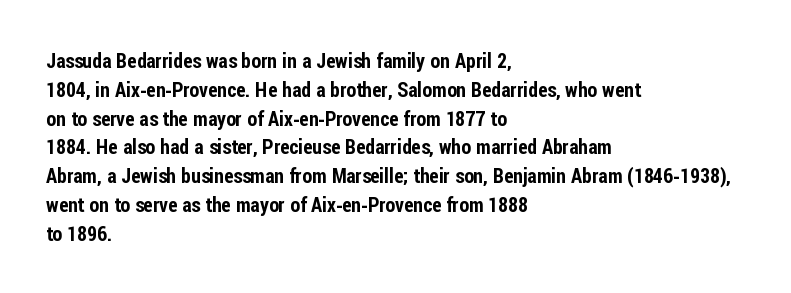
Q: Is the text italic (slanted)? A: No, it is upright.
Q: Is the text underlined? A: No.
Q: How is the paragraph aligned? A: Left-aligned.
Q: Is the spacing between letters normal or unusually wide? A: Normal.
Q: Is the spacing between lines tight, normal or loose? A: Normal.
